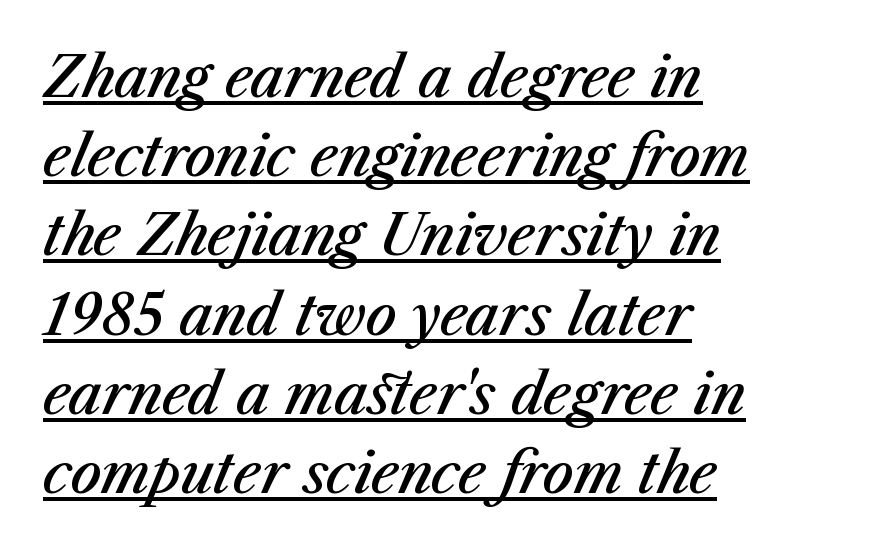
{"italic": "yes", "lean": "right", "slant_degrees": 23, "bold": "semi", "weight": "semibold", "width": "normal", "stroke_contrast": "medium", "x_height": "medium", "monospaced": "no", "underline": "yes", "align": "left", "line_spacing": "normal", "line_spacing_ratio": 1.44, "letter_spacing": "normal", "letter_spacing_em": 0.0, "glyph_px": 55}
